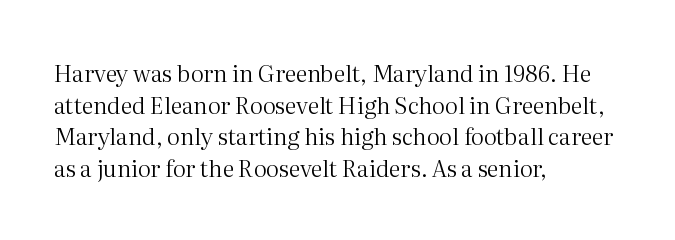
A roman cut, with each character standing at attention. Line spacing here is normal. The text block is weighted toward the left margin, trailing off unevenly rightward. Lines of text with bare space underneath. Nothing unusual about the tracking: characters are spaced as the font intends. A quiet, ordinary-to-light weight characterises the typeface.
